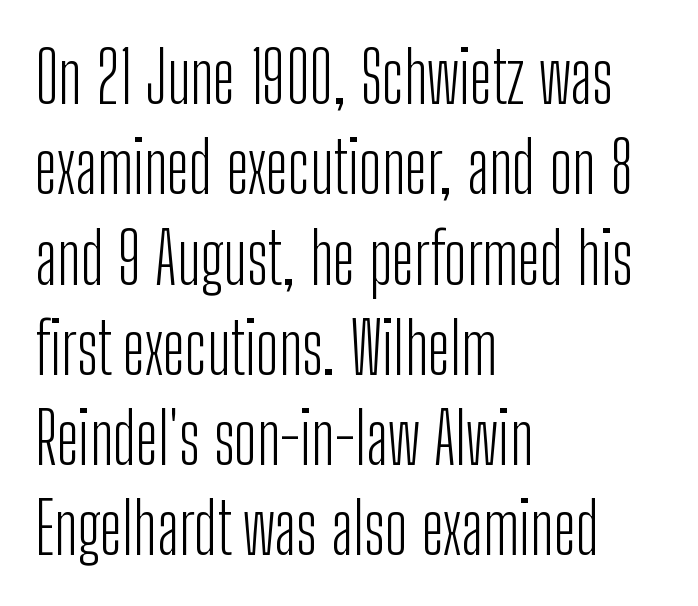
The strip under each line holds only bare page. Is the type heavy? It reads as light-to-regular instead. This sample uses a sans-serif face. A typesetter would call this proportional, since set widths differ per character. Spacing between characters is what you'd get straight out of the box. How would I describe the line gaps? Plain and ordinary.
